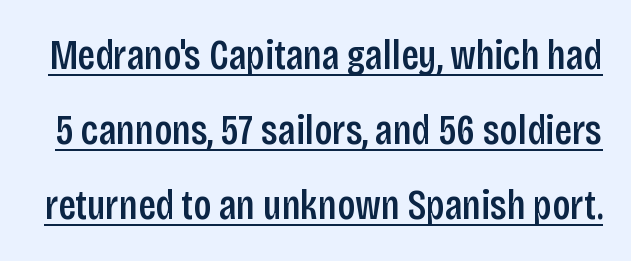
The image shows 42 px condensed sans-serif type, upright; set line spacing 1.79x, normal letter spacing, underlined; low stroke contrast and a large x-height.
